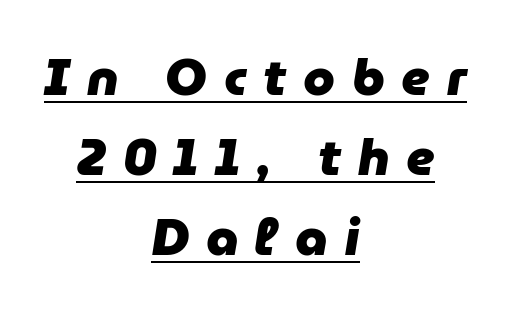
The image shows 51 px heavy type, italic (leaning right); set centered, normal line spacing (1.57x), unusually wide letter spacing (+0.33 em), underlined; low stroke contrast and a medium x-height.
